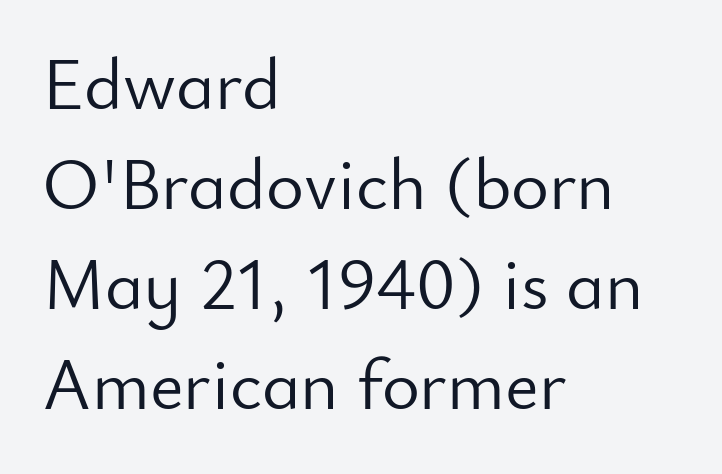
Q: Is the text bold? A: No.
Q: Is the text italic (slanted)? A: No, it is upright.
Q: Is the typeface a serif or a sans-serif typeface? A: Sans-serif.
Q: Is the text underlined? A: No.
Q: How is the paragraph aligned? A: Left-aligned.
Q: Is the spacing between letters normal or unusually wide? A: Normal.
Q: Is the spacing between lines tight, normal or loose? A: Normal.
Q: Width (condensed, normal, or wide)? A: Normal.
Q: Stroke contrast? A: Low.
Q: x-height? A: Small.
Q: Monospaced? A: No.
